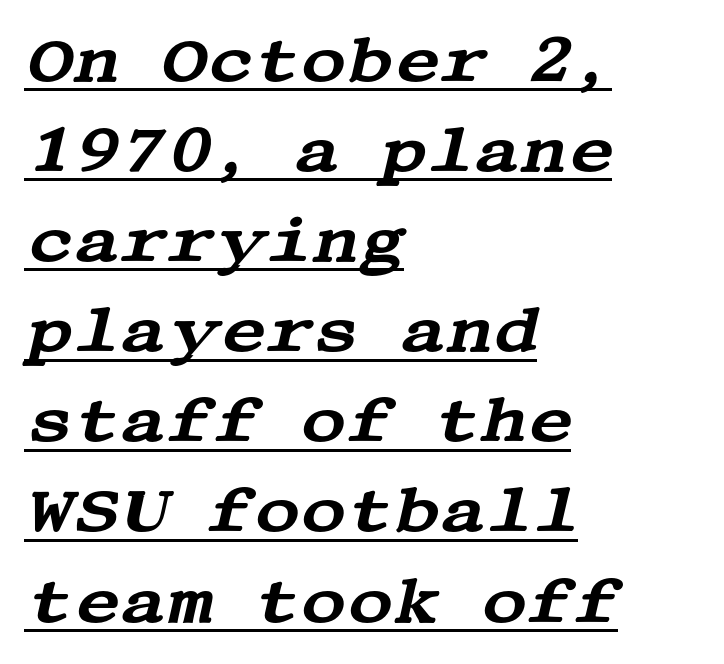
Q: Is the text italic (slanted)? A: Yes, it leans right by about 13 degrees.
Q: Is the typeface a serif or a sans-serif typeface? A: Serif.
Q: Is the text underlined? A: Yes.
Q: How is the paragraph aligned? A: Left-aligned.
Q: Is the spacing between letters normal or unusually wide? A: Normal.
Q: Is the spacing between lines tight, normal or loose? A: Normal.
Q: Width (condensed, normal, or wide)? A: Wide.
Q: Stroke contrast? A: Medium.
Q: x-height? A: Large.
